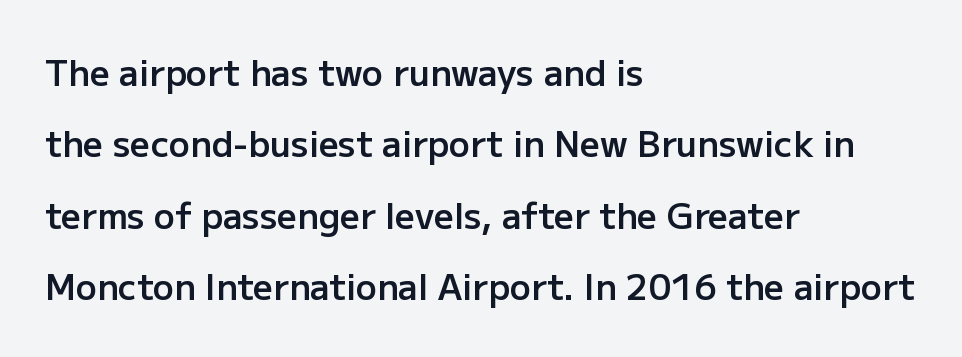
{"serif": "no", "italic": "no", "bold": "semi", "weight": "semibold", "width": "normal", "stroke_contrast": "low", "x_height": "medium", "monospaced": "no", "underline": "no", "align": "left", "line_spacing": "loose", "line_spacing_ratio": 2.04, "letter_spacing": "normal", "letter_spacing_em": 0.0, "glyph_px": 35}
